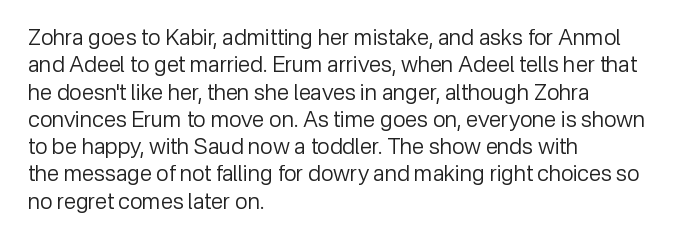
Rendered with straight, roman letterforms. Weight: not bold — regular or lighter. Words appear dense and cohesive because spacing is normal. Horizontal alignment here is leftward, the default for most running prose. A clean baseline with only descenders dipping below it.
